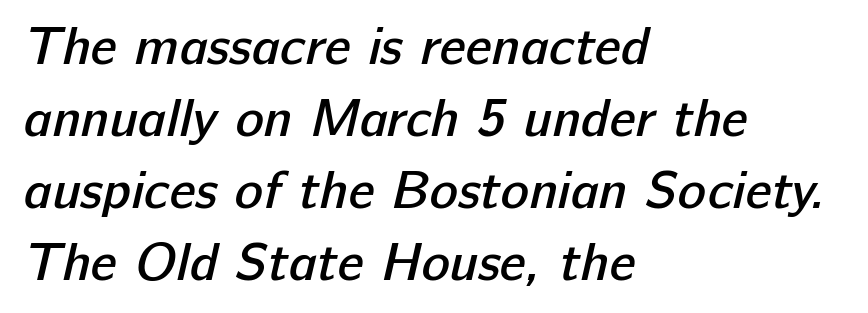
Q: Is the text bold? A: Semi-bold.
Q: Is the typeface a serif or a sans-serif typeface? A: Sans-serif.
Q: Is the text underlined? A: No.
Q: How is the paragraph aligned? A: Left-aligned.
Q: Is the spacing between letters normal or unusually wide? A: Normal.
Q: Is the spacing between lines tight, normal or loose? A: Normal.
Q: Width (condensed, normal, or wide)? A: Normal.
Q: Stroke contrast? A: Low.
Q: x-height? A: Medium.
Q: Monospaced? A: No.
